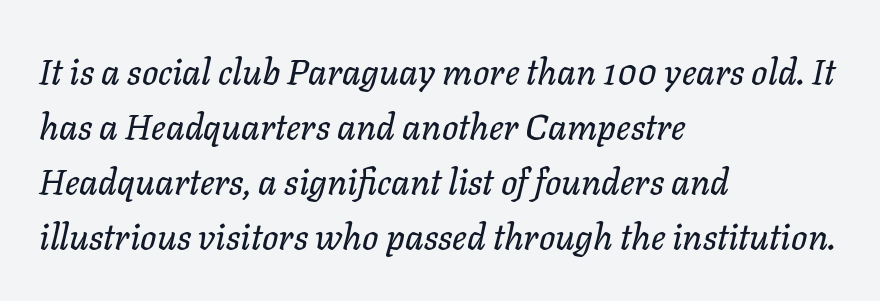
The image shows 36 px text type, italic (leaning right); set left-aligned, normal line spacing (1.53x), normal letter spacing, not underlined; low stroke contrast and a medium x-height.
